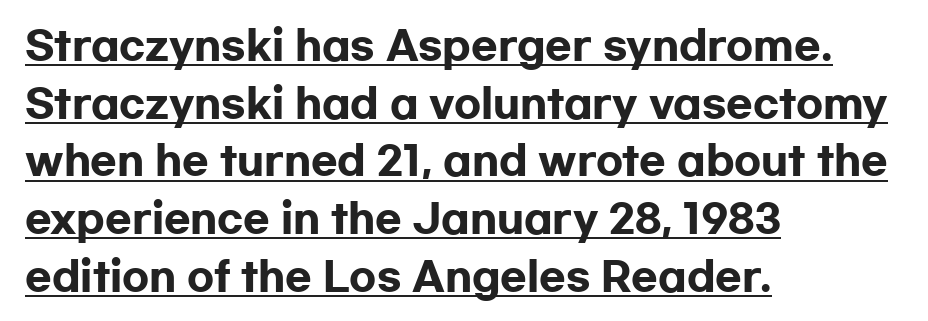
Between one letter and the next there's only the usual sliver of space. Nope, no serifs anywhere on these letters. Caption: multi-line text, flush left, ragged right. Look at the stroke-to-counter ratio: heavy, a bold. One glance says typical: line gaps are just what's usual.
